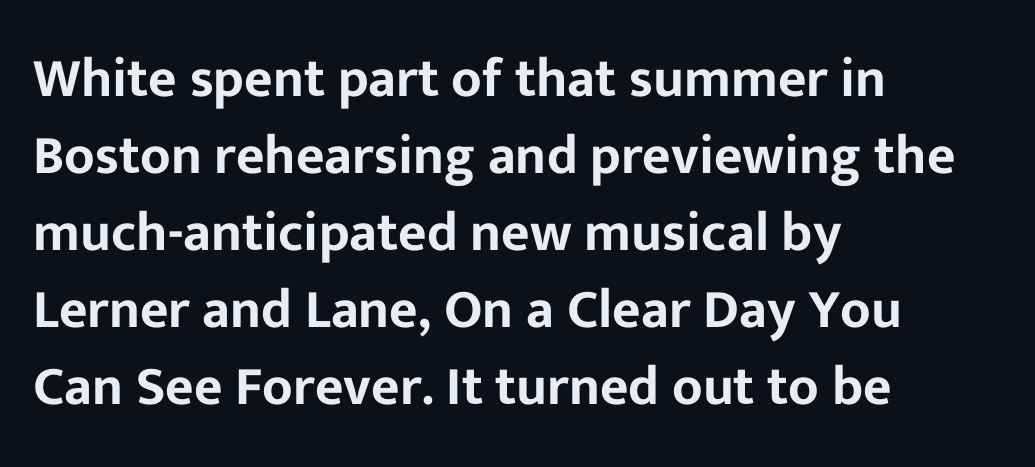
{"serif": "no", "italic": "no", "width": "normal", "stroke_contrast": "low", "x_height": "medium", "monospaced": "no", "underline": "no", "align": "left", "line_spacing": "normal", "line_spacing_ratio": 1.4, "letter_spacing": "normal", "letter_spacing_em": 0.0, "glyph_px": 55}
